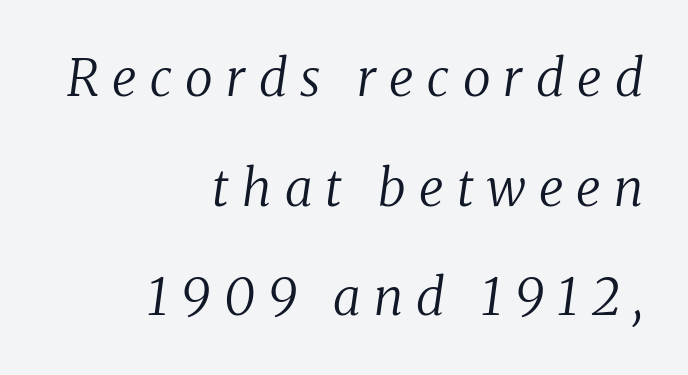
Q: Is the text bold? A: No.
Q: Is the text italic (slanted)? A: Yes, it leans right by about 8 degrees.
Q: Is the typeface a serif or a sans-serif typeface? A: Serif.
Q: Is the text underlined? A: No.
Q: How is the paragraph aligned? A: Right-aligned.
Q: Is the spacing between letters normal or unusually wide? A: Unusually wide.
Q: Is the spacing between lines tight, normal or loose? A: Loose.
Q: Width (condensed, normal, or wide)? A: Normal.
Q: Stroke contrast? A: Medium.
Q: x-height? A: Medium.
Q: Monospaced? A: No.
